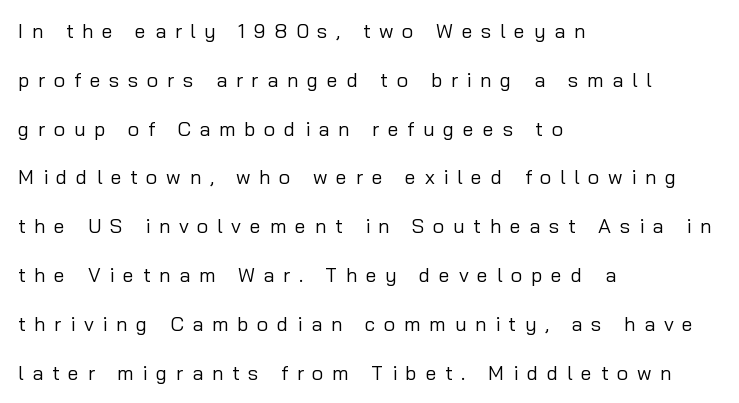
{"italic": "no", "bold": "no", "underline": "no", "align": "left", "line_spacing": "loose", "line_spacing_ratio": 2.44, "letter_spacing": "wide", "letter_spacing_em": 0.43, "glyph_px": 20}
